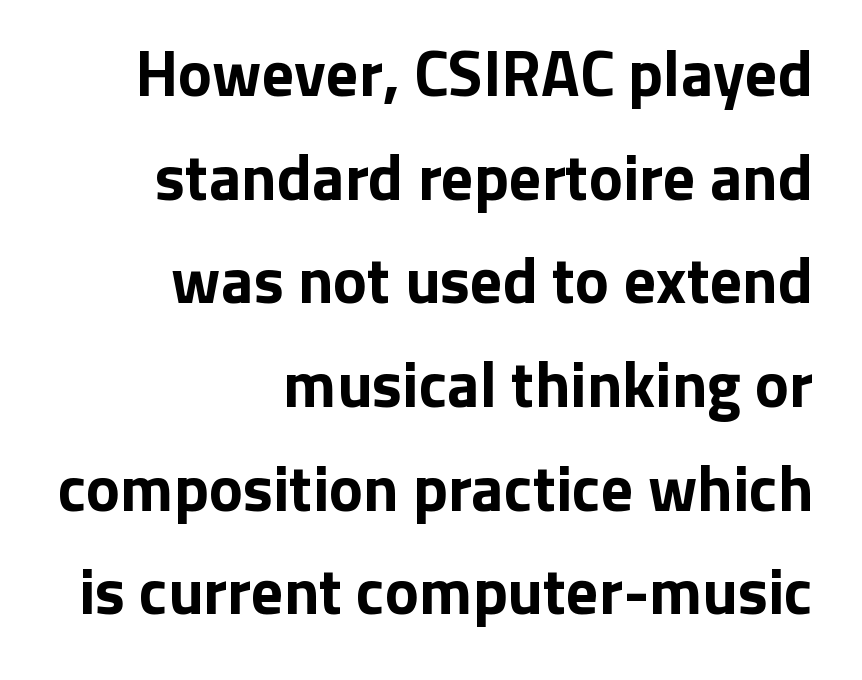
The image shows 64 px bold sans-serif type, upright; set right-aligned, normal line spacing (1.62x), normal letter spacing, not underlined; low stroke contrast and a medium x-height.
